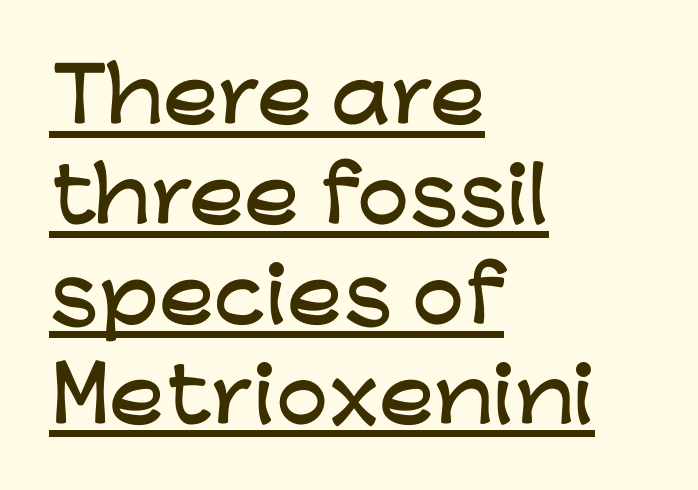
The image shows 74 px wide sans-serif type, upright; set left-aligned, normal line spacing (1.35x), normal letter spacing, underlined; low stroke contrast and a medium x-height.
